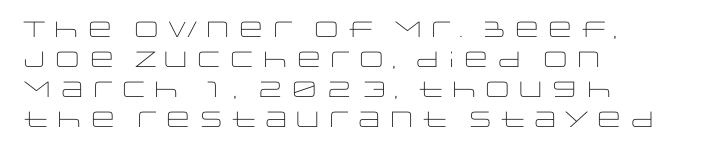
The letterforms sit shoulder to shoulder at normal distance. The space directly below the letters is spotless. Counters stay open thanks to moderate or lighter strokes. The vertical gap from one line to the next is medium. Ascenders rise straight up at ninety degrees. The ragged edge is on the right, which tells us the setting is flush left.
